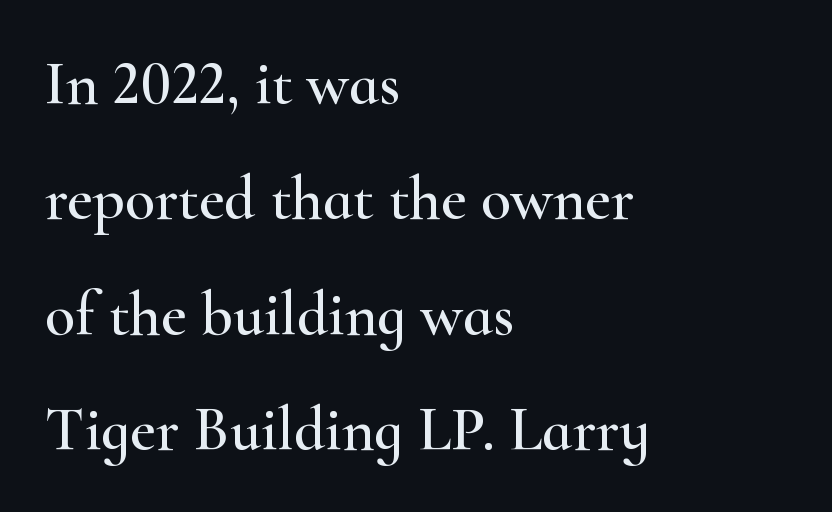
The passage shown is typeset with a serif family. Bare-footed words on every line. This sample has the flowing, uneven cadence of proportional lettering. Observe the ordinary spacing: letters are neighbours, not strangers. If you drew a line through each stem, it would be perfectly vertical.
